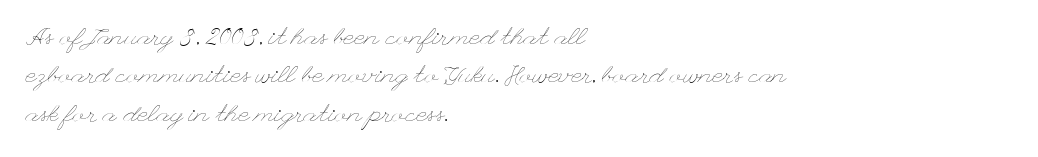
Q: Is the text bold? A: No.
Q: Is the text italic (slanted)? A: Yes.
Q: Is the text underlined? A: No.
Q: How is the paragraph aligned? A: Left-aligned.
Q: Is the spacing between letters normal or unusually wide? A: Normal.
Q: Is the spacing between lines tight, normal or loose? A: Normal.
